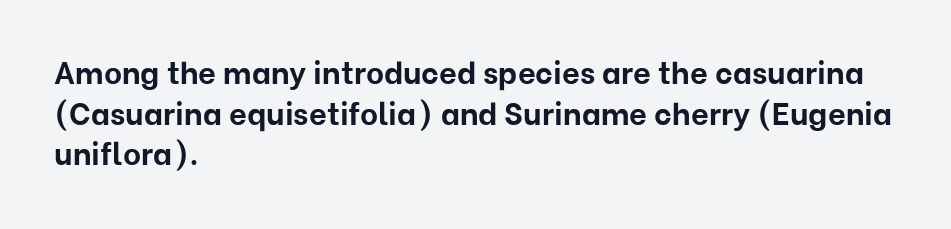
The image shows 31 px bold sans-serif type, upright; set left-aligned, normal line spacing (1.31x), normal letter spacing, not underlined; low stroke contrast and a medium x-height.
